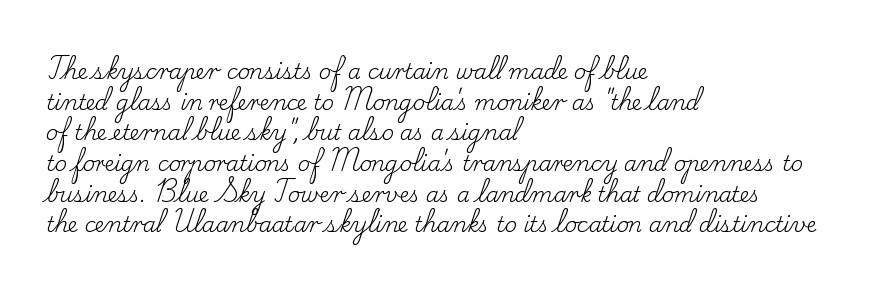
{"bold": "no", "underline": "no", "align": "left", "line_spacing": "normal", "line_spacing_ratio": 1.46, "letter_spacing": "normal", "letter_spacing_em": 0.0, "glyph_px": 21}
